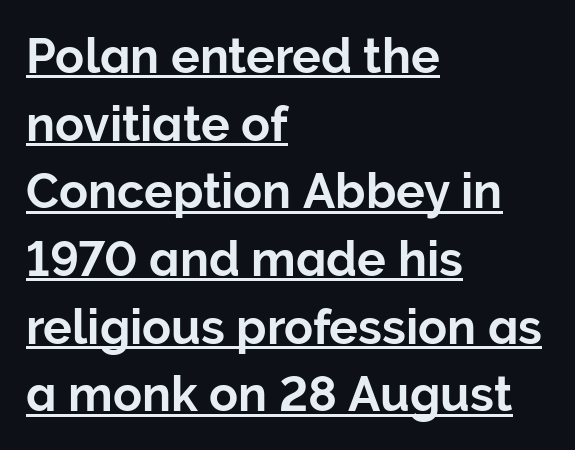
{"serif": "no", "italic": "no", "width": "normal", "stroke_contrast": "low", "x_height": "medium", "monospaced": "no", "underline": "yes", "align": "left", "line_spacing": "normal", "line_spacing_ratio": 1.41, "letter_spacing": "normal", "letter_spacing_em": 0.0, "glyph_px": 48}
